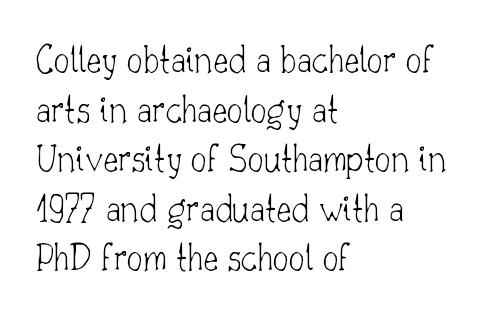
Q: Is the text bold? A: No.
Q: Is the text italic (slanted)? A: No, it is upright.
Q: Is the typeface a serif or a sans-serif typeface? A: Serif.
Q: Is the text underlined? A: No.
Q: How is the paragraph aligned? A: Left-aligned.
Q: Is the spacing between letters normal or unusually wide? A: Normal.
Q: Width (condensed, normal, or wide)? A: Normal.
Q: Stroke contrast? A: Low.
Q: x-height? A: Small.
Q: Monospaced? A: No.
